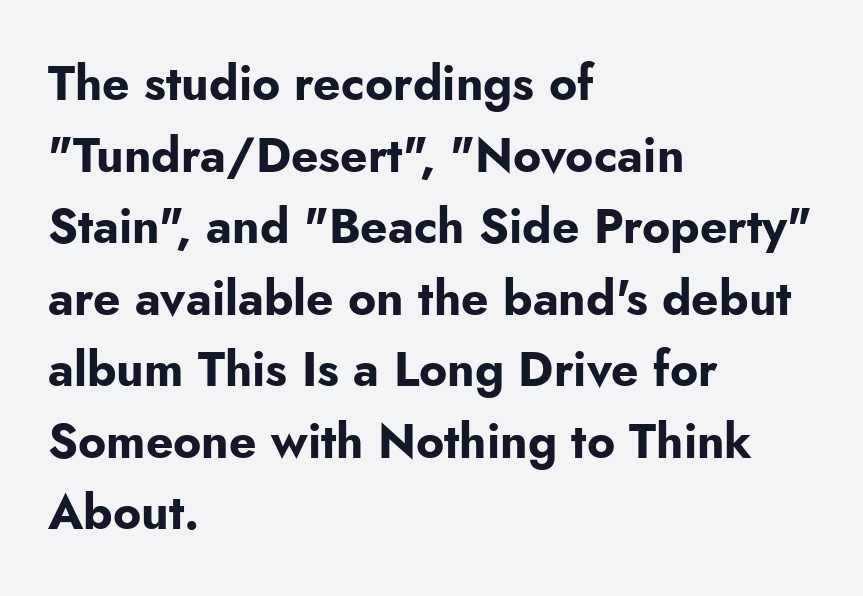
The image shows 48 px bold sans-serif type, upright; set left-aligned, normal line spacing (1.49x), normal letter spacing, not underlined; low stroke contrast and a small x-height.
